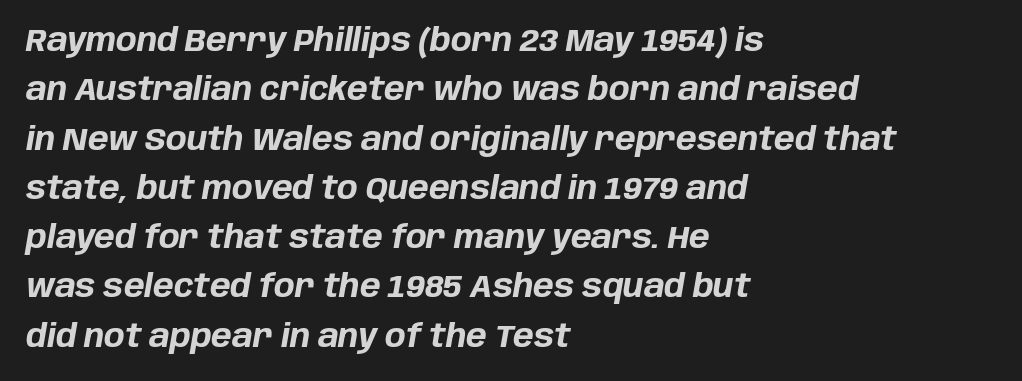
The image shows 31 px bold type, italic (leaning right); set left-aligned, normal line spacing (1.59x), normal letter spacing, not underlined; low stroke contrast and a large x-height.
